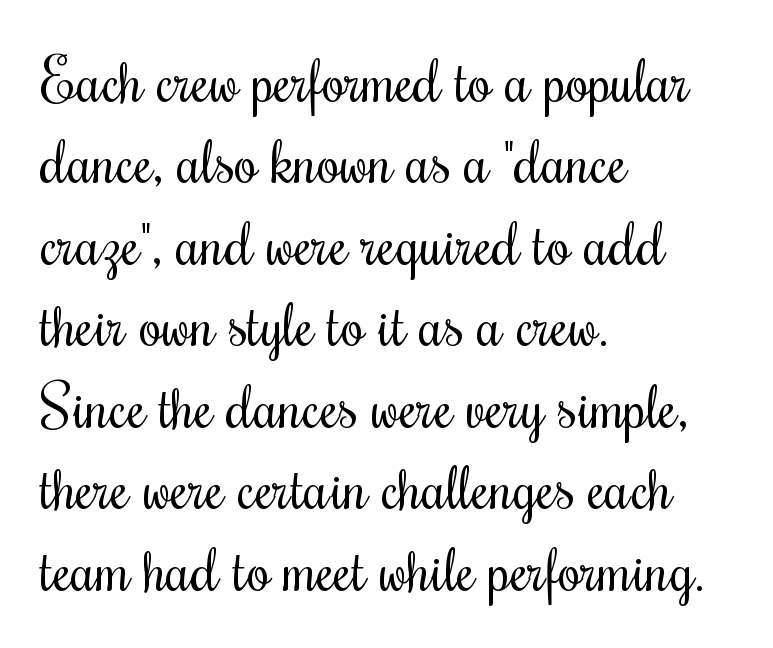
{"bold": "no", "weight": "regular", "width": "condensed", "stroke_contrast": "medium", "x_height": "small", "monospaced": "no", "underline": "no", "align": "left", "line_spacing": "normal", "line_spacing_ratio": 1.38, "letter_spacing": "normal", "letter_spacing_em": 0.0, "glyph_px": 59}
